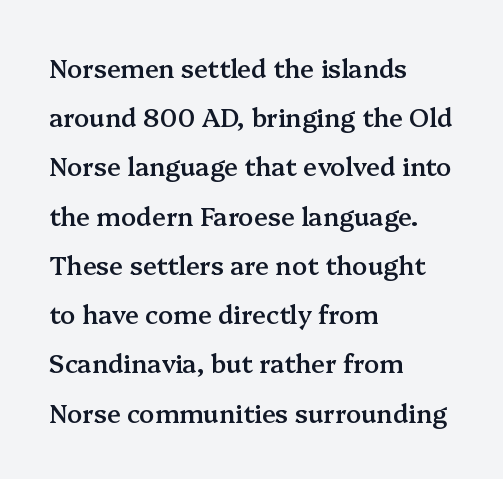
{"italic": "no", "bold": "semi", "underline": "no", "align": "left", "line_spacing": "loose", "line_spacing_ratio": 1.97, "letter_spacing": "normal", "letter_spacing_em": 0.0, "glyph_px": 25}
